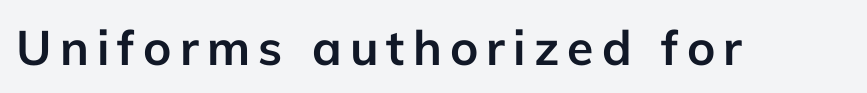
The image shows 48 px semibold sans-serif type, upright; set not underlined; low stroke contrast and a medium x-height.
